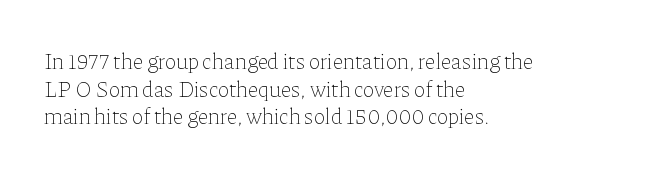
The typeface has the unassuming heft of standard copy or less. Vertical strokes here are truly vertical. A clean baseline with only descenders dipping below it. Default kerning and tracking; the words read as compact shapes.
